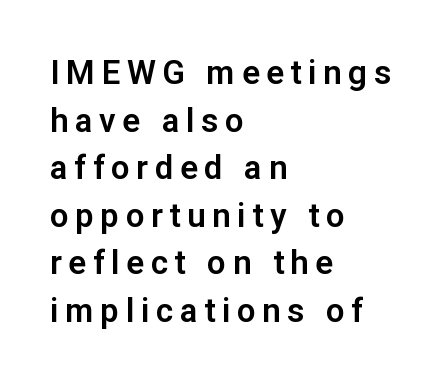
What stands out about the letter spacing? Its width — letters are far apart. Is the block centered? No — it sits flush against the left margin. The letters stand upright; this is a roman face. Observe the absence of serifs on each vertical stroke in this sample. Proportional: the letters do not fall into vertical columns. The block of text has a typical density, with ordinary space between rows.
